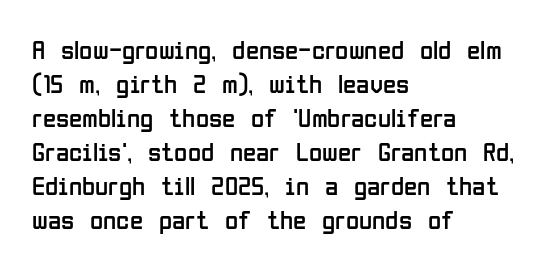
Vertically, the passage feels balanced, rows spaced as you'd expect. The strip under each line holds only bare page. Weight: in the light-to-regular range. Glyph-to-glyph distance matches everyday printed text.
